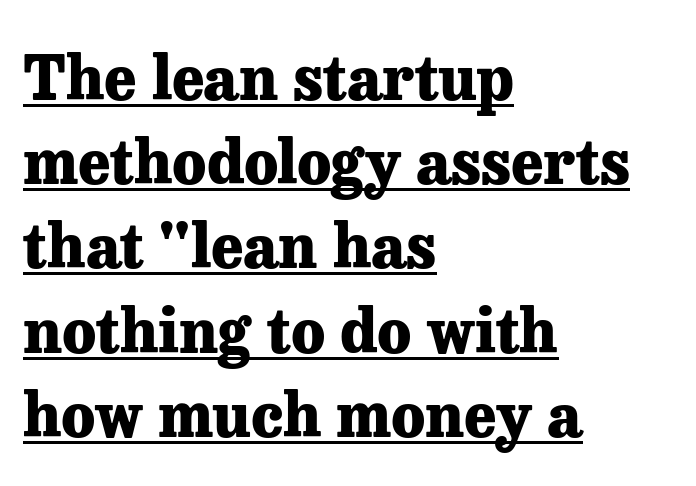
The image shows 61 px heavy serif type, upright; set left-aligned, normal line spacing (1.38x), normal letter spacing, underlined; low stroke contrast and a medium x-height.
